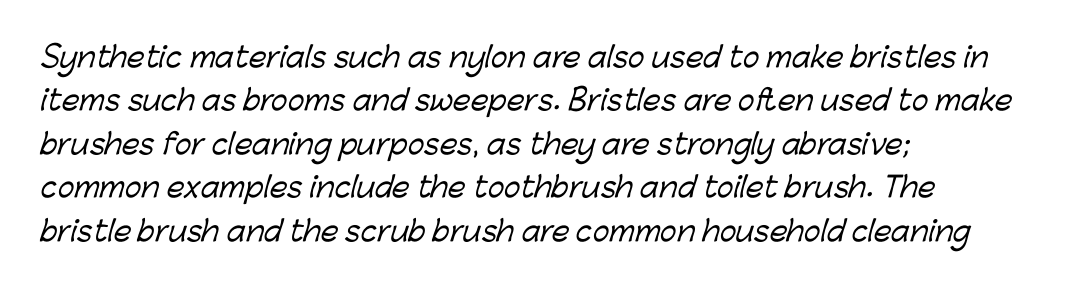
{"serif": "no", "width": "normal", "stroke_contrast": "low", "x_height": "medium", "monospaced": "no", "underline": "no", "align": "left", "line_spacing": "normal", "line_spacing_ratio": 1.55, "letter_spacing": "normal", "letter_spacing_em": 0.0, "glyph_px": 28}
